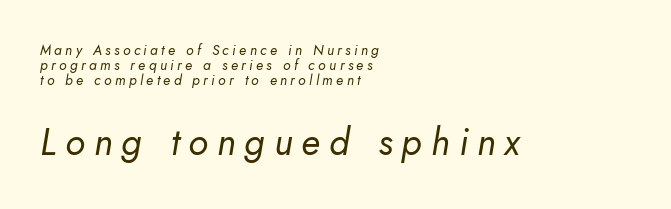
Q: Is the text bold? A: No.
Q: Is the text italic (slanted)? A: Yes, it leans right by about 10 degrees.
Q: Is the text underlined? A: No.
Q: How is the paragraph aligned? A: Left-aligned.
Q: Is the spacing between letters normal or unusually wide? A: Unusually wide.
Q: Is the spacing between lines tight, normal or loose? A: Tight.
Q: Which block of text is set in a larger size, the first (top) or the second (bottom)? A: The second (bottom) one.
Q: Width (condensed, normal, or wide)? A: Normal.
Q: Stroke contrast? A: Low.
Q: x-height? A: Small.
Q: Monospaced? A: No.
